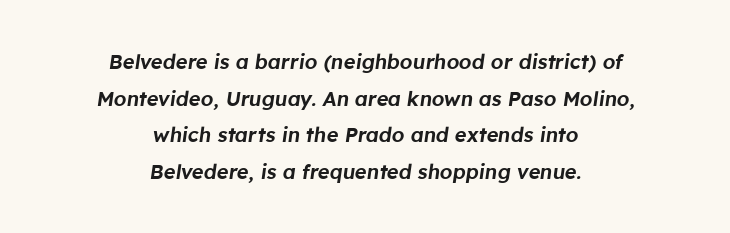
Q: Is the text italic (slanted)? A: Yes, it leans right by about 8 degrees.
Q: Is the text underlined? A: No.
Q: How is the paragraph aligned? A: Centered.
Q: Is the spacing between letters normal or unusually wide? A: Normal.
